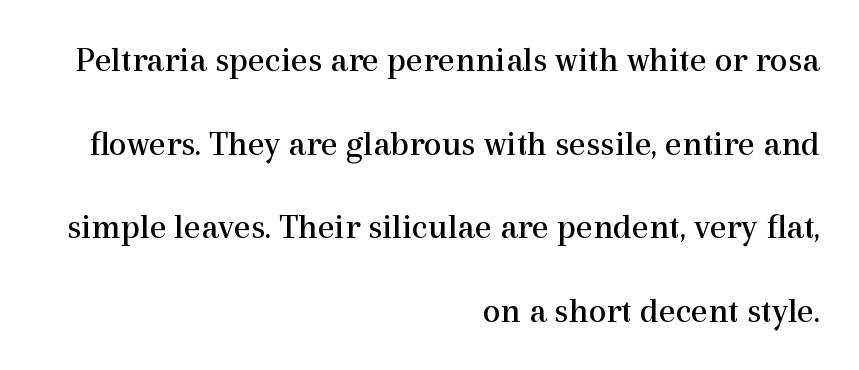
{"serif": "yes", "italic": "no", "bold": "no", "weight": "regular", "width": "normal", "x_height": "medium", "monospaced": "no", "underline": "no", "align": "right", "line_spacing": "loose", "line_spacing_ratio": 2.32, "letter_spacing": "normal", "letter_spacing_em": 0.0, "glyph_px": 36}
